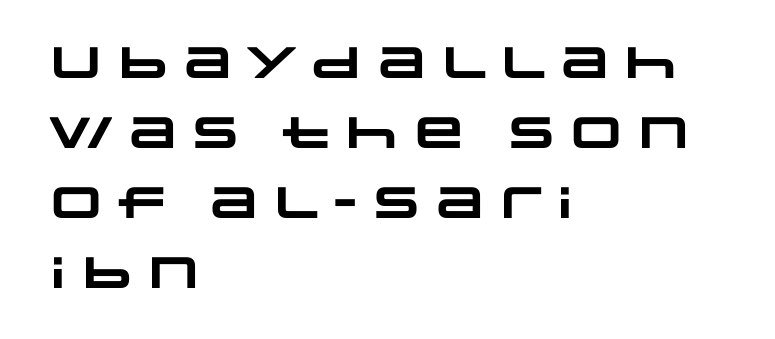
The image shows 44 px heavy, wide sans-serif type; set left-aligned, normal line spacing (1.59x), normal letter spacing, not underlined; low stroke contrast and a large x-height.
